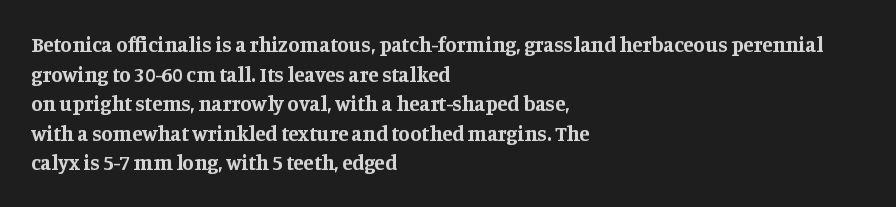
Q: Is the text bold? A: Yes.
Q: Is the text italic (slanted)? A: No, it is upright.
Q: Is the text underlined? A: No.
Q: How is the paragraph aligned? A: Left-aligned.
Q: Is the spacing between letters normal or unusually wide? A: Normal.
Q: Is the spacing between lines tight, normal or loose? A: Normal.
